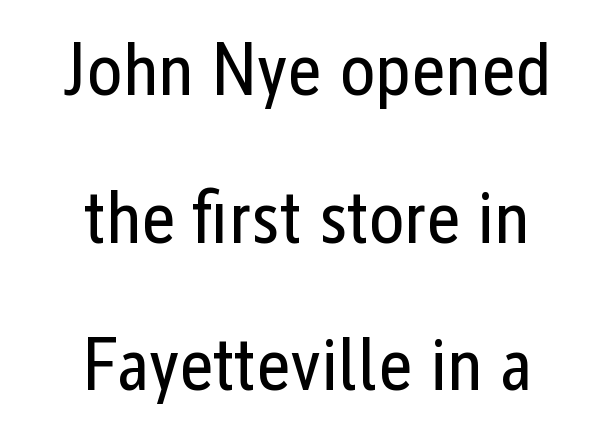
The face looks like a standard text weight, possibly lighter. The passage is arranged like a title page — every line centered. Observe the ordinary spacing: letters are neighbours, not strangers. The face used here is proportionally spaced, like ordinary book or web type. Any mark beneath the type? The region is blank. The passage shown is typeset with a sans-serif family.
